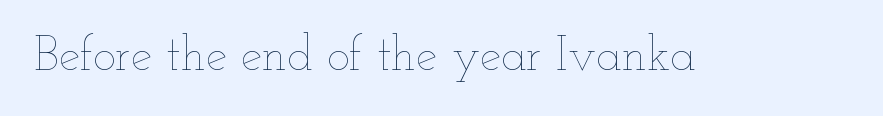
Q: Is the text bold? A: No.
Q: Is the text italic (slanted)? A: No, it is upright.
Q: Is the text underlined? A: No.
Q: Is the spacing between letters normal or unusually wide? A: Normal.
Q: Width (condensed, normal, or wide)? A: Wide.
Q: Stroke contrast? A: Low.
Q: x-height? A: Small.
Q: Monospaced? A: No.
